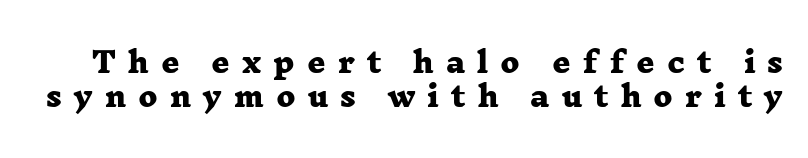
Look at the tracking — it's clearly loosened, letters drifting apart. Just letters on the line, the space beneath them empty. This sample has the flowing, uneven cadence of proportional lettering. Set as a true bold cut, around the 700 mark.
